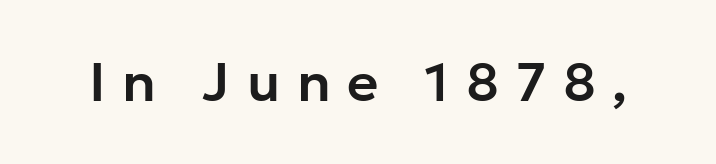
{"serif": "no", "italic": "no", "width": "normal", "stroke_contrast": "low", "x_height": "medium", "monospaced": "no", "underline": "no", "letter_spacing": "wide", "letter_spacing_em": 0.31, "glyph_px": 54}
